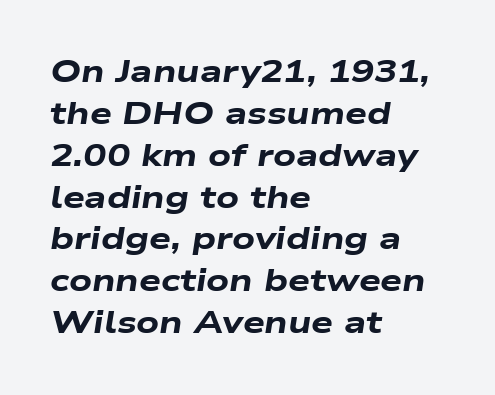
The image shows 31 px heavy, wide type, italic (leaning right); set left-aligned, normal line spacing (1.35x), normal letter spacing, not underlined; low stroke contrast and a medium x-height.
